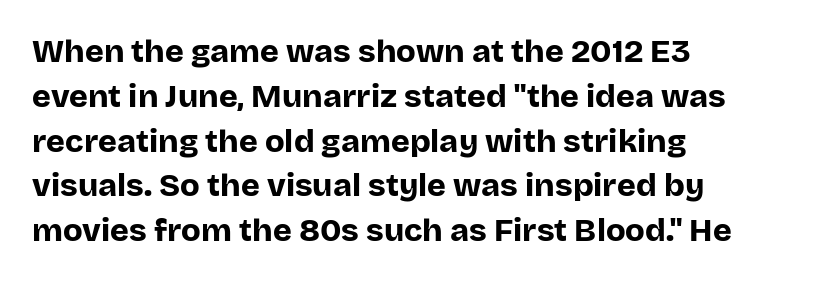
The image shows 32 px bold sans-serif type, upright; set left-aligned, normal line spacing (1.4x), normal letter spacing, not underlined; low stroke contrast and a large x-height.
